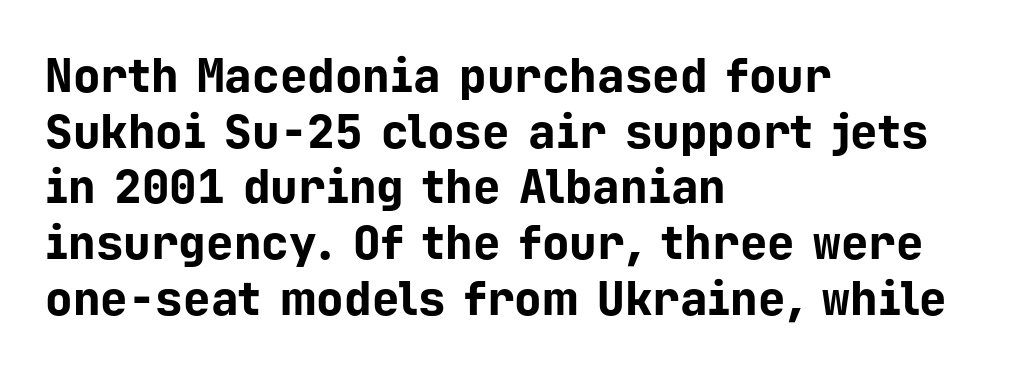
Think of a typewriter: that constant character pitch is what you see here. The passage is arranged the way most books set body copy — flush left. Typesetter's note: full bold, strokes at maximum text heaviness. What stands out about the letter spacing? Nothing — it is the standard amount. You can tell from the bare stems that sans-serif type was used.
